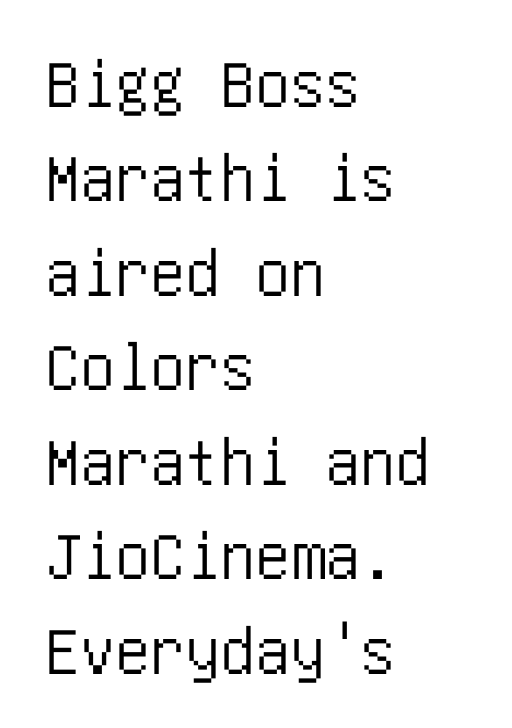
The image shows 70 px condensed sans-serif type, upright; set left-aligned, normal line spacing (1.35x), normal letter spacing, not underlined; low stroke contrast and a large x-height.
